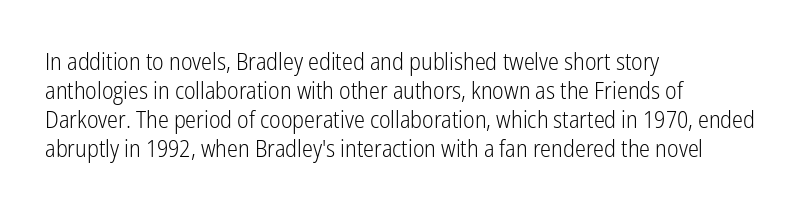
{"italic": "no", "bold": "no", "underline": "no", "align": "left", "line_spacing": "normal", "line_spacing_ratio": 1.26, "letter_spacing": "normal", "letter_spacing_em": 0.0, "glyph_px": 23}
